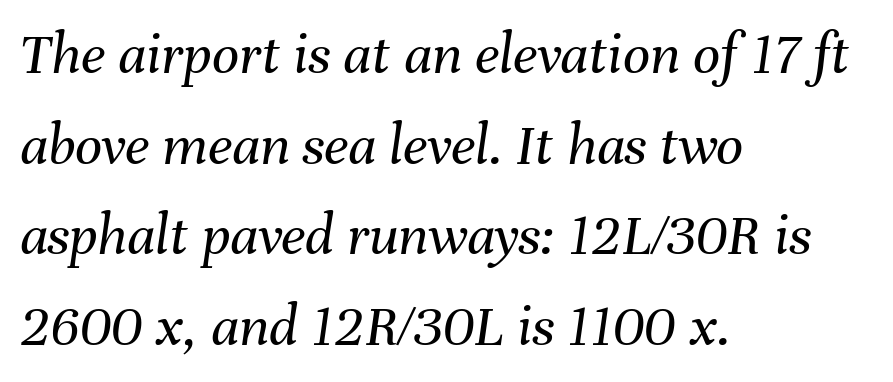
The image shows 60 px regular-weight type, italic (leaning right); set left-aligned, normal line spacing (1.51x), normal letter spacing, not underlined; medium stroke contrast and a medium x-height.
